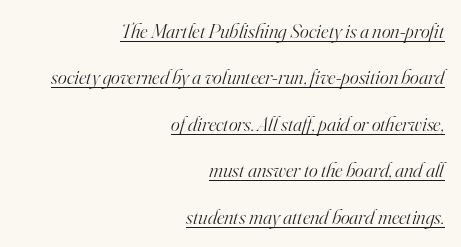
The font's italic variant was chosen for this text. In terms of leading, this rendering errs on the spacious side. Weight: in the light-to-regular range. The horizontal fit of the characters is conventional and even. Underlined type. The typesetter chose a ragged-left arrangement here.
